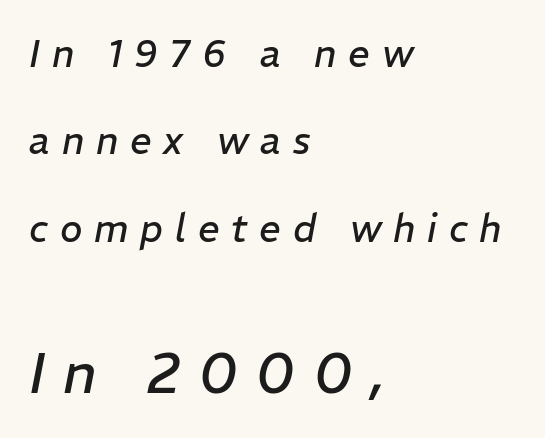
The image shows 57 px regular-weight type, italic (leaning right); set left-aligned, loose line spacing (2.3x), unusually wide letter spacing (+0.31 em), not underlined; the second (bottom) block is 1.5x larger; low stroke contrast and a medium x-height.
